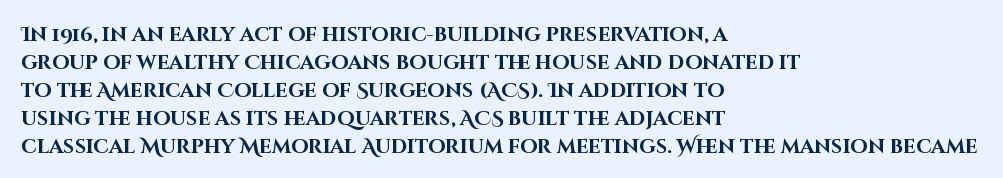
Its strokes are broad and dark, the hallmark of bold type. Plain, unruled lines of type. The paragraph shown leans on its left margin. Reading down the column, the eye jumps a familiar distance to each next line. Vertical strokes here are truly vertical.
